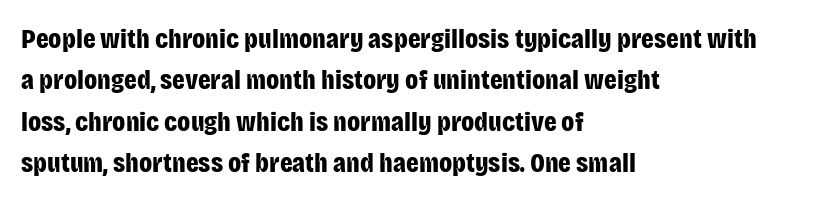
Words appear dense and cohesive because spacing is normal. These lines carry a lot of weight — the face is fully bold. The glyphs are unaccompanied by any horizontal stroke below them. The face used here is proportionally spaced, like ordinary book or web type. Students, observe: this is what conventionally led text looks like.
